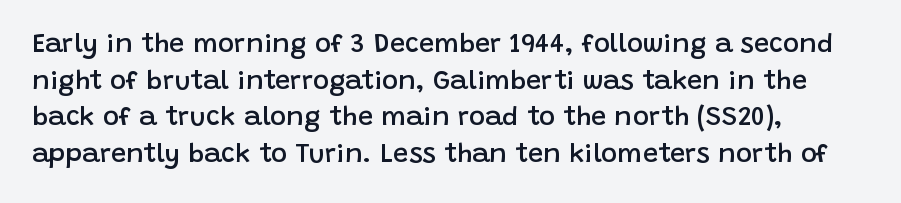
Successive baselines arrive at the customary interval. Nothing unusual about the tracking: characters are spaced as the font intends. Clear beneath every line of the passage. The lettering stays uniformly vertical, giving the passage a roman look. A somewhat darkened texture: the type is semibold rather than bold. Left-aligned paragraph, ragged on the right.
